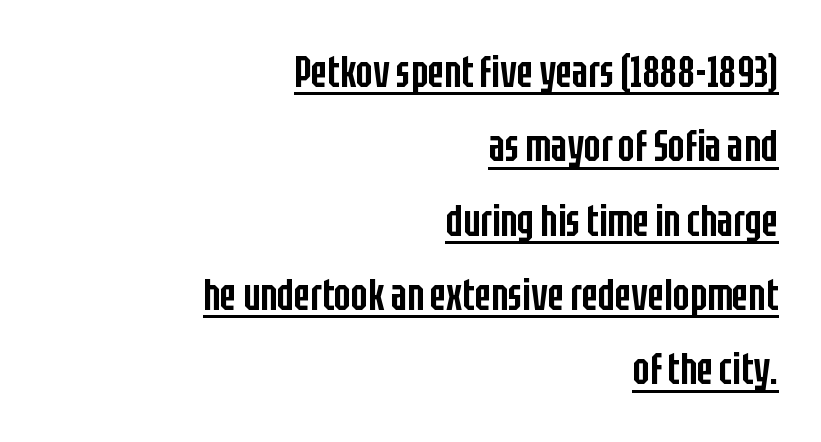
{"serif": "no", "italic": "no", "bold": "semi", "weight": "semibold", "width": "condensed", "stroke_contrast": "low", "x_height": "large", "monospaced": "no", "underline": "yes", "align": "right", "line_spacing": "normal", "line_spacing_ratio": 1.69, "letter_spacing": "normal", "letter_spacing_em": 0.0, "glyph_px": 44}
